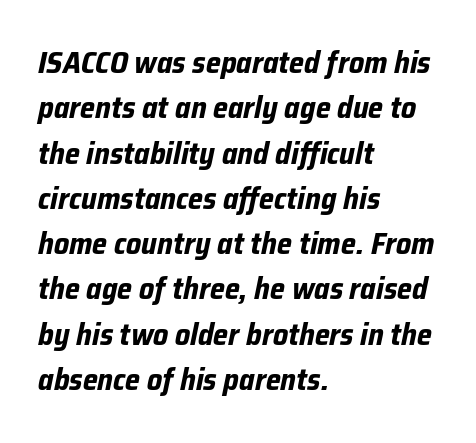
The image shows 30 px bold type, italic (leaning right); set left-aligned, normal line spacing (1.51x), normal letter spacing, not underlined; low stroke contrast and a medium x-height.
